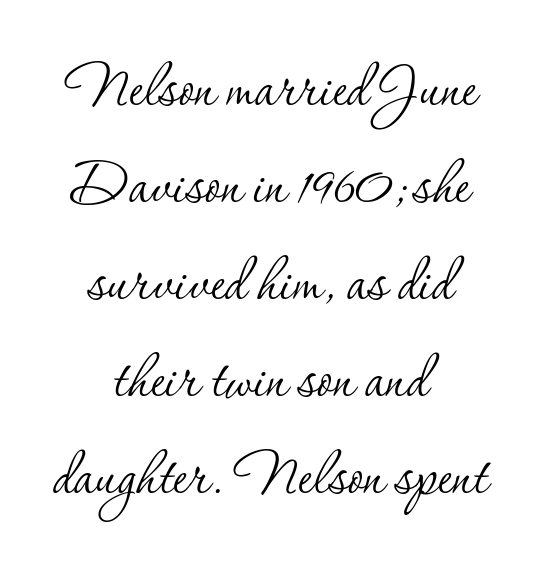
{"serif": "yes", "bold": "no", "weight": "thin", "width": "normal", "stroke_contrast": "low", "x_height": "small", "monospaced": "no", "underline": "no", "align": "center", "line_spacing": "normal", "line_spacing_ratio": 1.33, "letter_spacing": "normal", "letter_spacing_em": 0.0, "glyph_px": 73}
